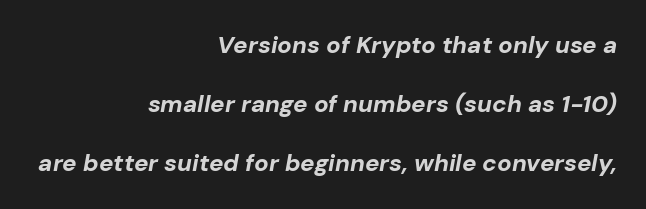
Q: Is the text bold? A: Yes.
Q: Is the text italic (slanted)? A: Yes, it leans right by about 10 degrees.
Q: Is the text underlined? A: No.
Q: How is the paragraph aligned? A: Right-aligned.
Q: Is the spacing between letters normal or unusually wide? A: Normal.
Q: Is the spacing between lines tight, normal or loose? A: Loose.
